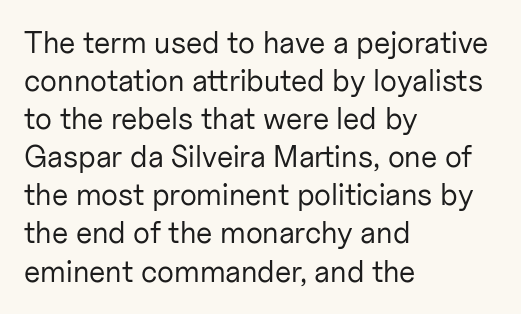
Q: Is the text bold? A: No.
Q: Is the text italic (slanted)? A: No, it is upright.
Q: Is the typeface a serif or a sans-serif typeface? A: Sans-serif.
Q: Is the text underlined? A: No.
Q: How is the paragraph aligned? A: Left-aligned.
Q: Is the spacing between letters normal or unusually wide? A: Normal.
Q: Is the spacing between lines tight, normal or loose? A: Normal.
Q: Width (condensed, normal, or wide)? A: Normal.
Q: Stroke contrast? A: Low.
Q: x-height? A: Medium.
Q: Monospaced? A: No.
